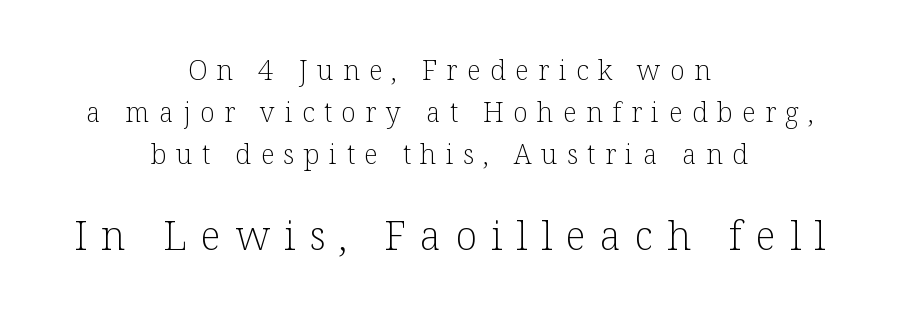
Q: Is the text bold? A: No.
Q: Is the text italic (slanted)? A: No, it is upright.
Q: Is the typeface a serif or a sans-serif typeface? A: Serif.
Q: Is the text underlined? A: No.
Q: How is the paragraph aligned? A: Centered.
Q: Is the spacing between letters normal or unusually wide? A: Unusually wide.
Q: Is the spacing between lines tight, normal or loose? A: Normal.
Q: Which block of text is set in a larger size, the first (top) or the second (bottom)? A: The second (bottom) one.
Q: Width (condensed, normal, or wide)? A: Normal.
Q: Stroke contrast? A: Low.
Q: x-height? A: Medium.
Q: Monospaced? A: No.
